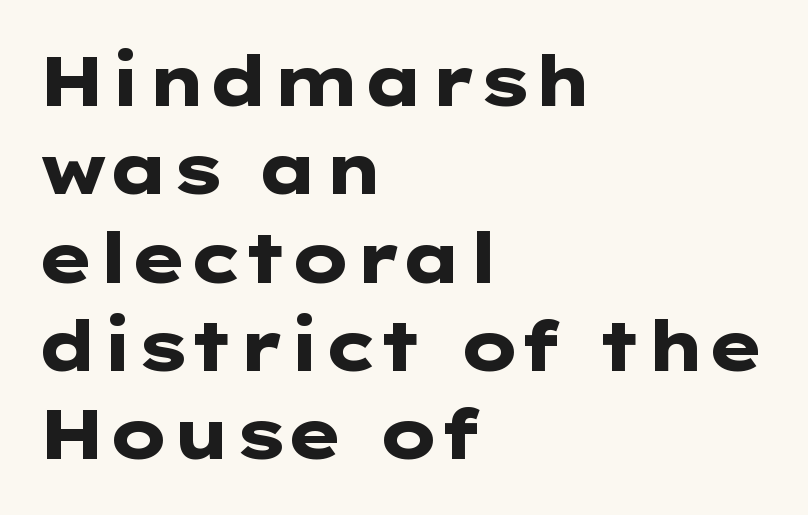
The image shows 69 px heavy, wide sans-serif type, upright; set left-aligned, normal line spacing (1.28x), normal letter spacing, not underlined; low stroke contrast and a medium x-height.
